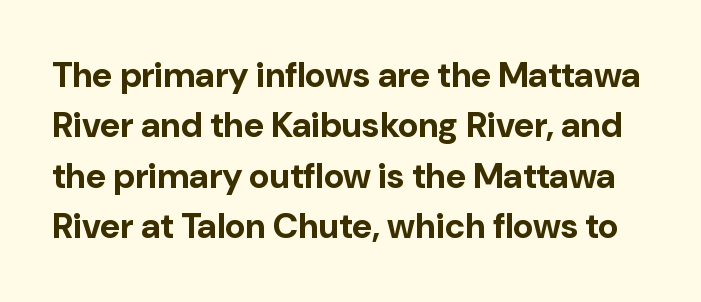
The rendering uses natural spacing where letterforms have individual widths. Font category for this specimen: sans-serif. Bold? Absolutely — the strokes are thick and heavy. The space beneath each line is pristine and unruled.
